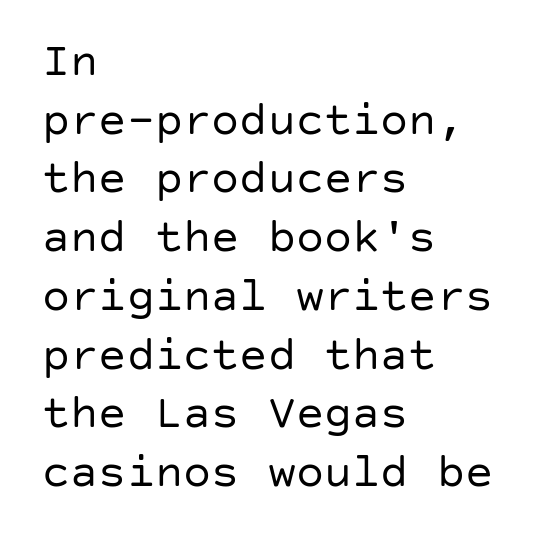
{"serif": "no", "italic": "no", "bold": "no", "weight": "regular", "width": "normal", "stroke_contrast": "low", "x_height": "large", "underline": "no", "align": "left", "line_spacing": "normal", "line_spacing_ratio": 1.25, "letter_spacing": "normal", "letter_spacing_em": 0.0, "glyph_px": 47}
